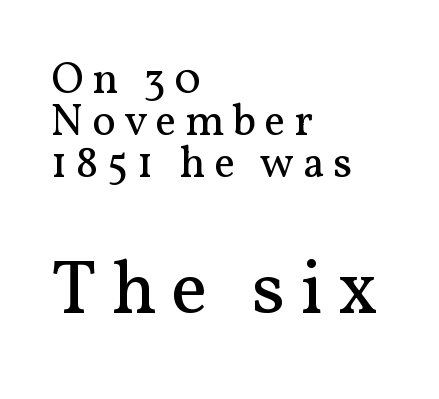
The image shows 77 px regular-weight serif type, upright; set left-aligned, tight line spacing (0.96x), not underlined; the second (bottom) block is 1.75x larger; medium stroke contrast and a medium x-height.
